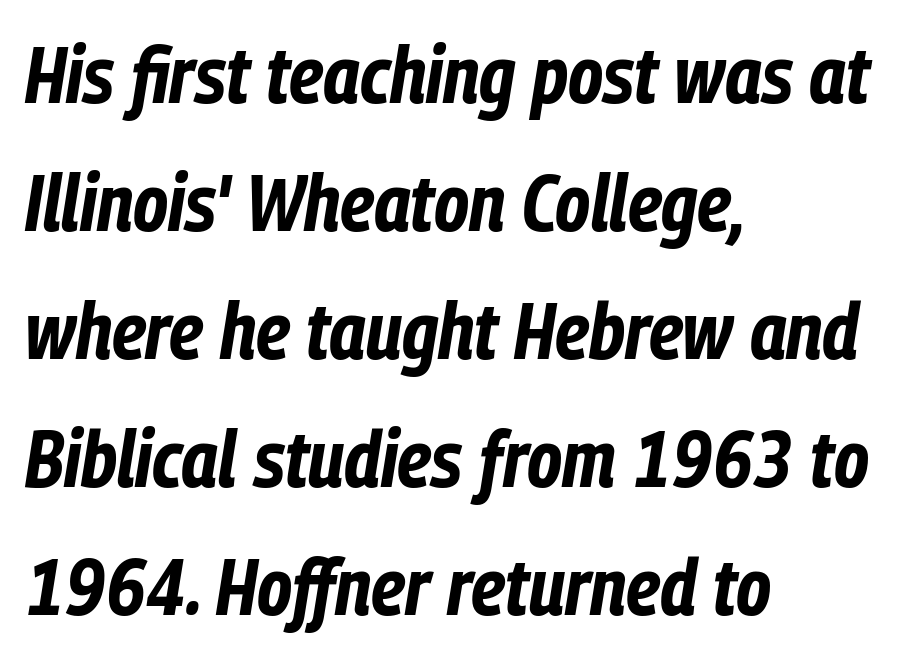
The image shows 80 px bold, condensed type, italic (leaning right); set left-aligned, normal line spacing (1.6x), normal letter spacing, not underlined; low stroke contrast and a medium x-height.
